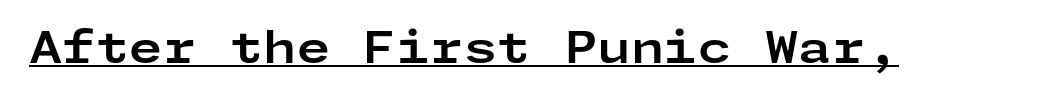
{"serif": "no", "italic": "no", "bold": "yes", "weight": "bold", "width": "wide", "stroke_contrast": "low", "x_height": "medium", "underline": "yes", "letter_spacing": "normal", "letter_spacing_em": 0.0, "glyph_px": 43}
